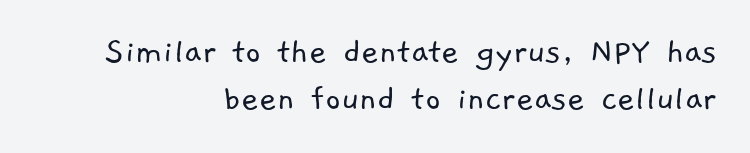
No heavy texture on the line: the type isn't bold. The passage shown is not underscored anywhere. Every row of glyphs terminates at an identical x-position on the right. Spacing verdict: proportional, widths tailored to each character. No feet cap the strokes, marking this as sans-serif type.
